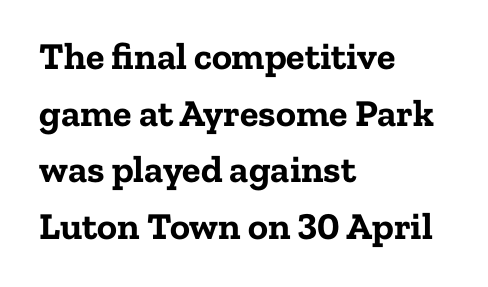
Q: Is the text bold? A: Yes.
Q: Is the text italic (slanted)? A: No, it is upright.
Q: Is the typeface a serif or a sans-serif typeface? A: Serif.
Q: Is the text underlined? A: No.
Q: How is the paragraph aligned? A: Left-aligned.
Q: Is the spacing between letters normal or unusually wide? A: Normal.
Q: Is the spacing between lines tight, normal or loose? A: Normal.
Q: Width (condensed, normal, or wide)? A: Normal.
Q: Stroke contrast? A: Low.
Q: x-height? A: Medium.
Q: Monospaced? A: No.
